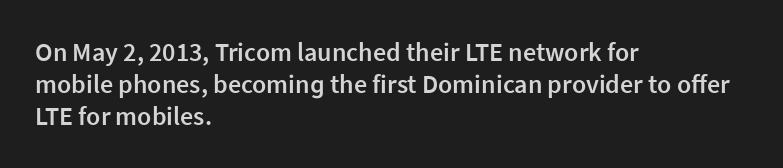
Q: Is the text bold? A: Semi-bold.
Q: Is the text italic (slanted)? A: No, it is upright.
Q: Is the text underlined? A: No.
Q: How is the paragraph aligned? A: Left-aligned.
Q: Is the spacing between letters normal or unusually wide? A: Normal.
